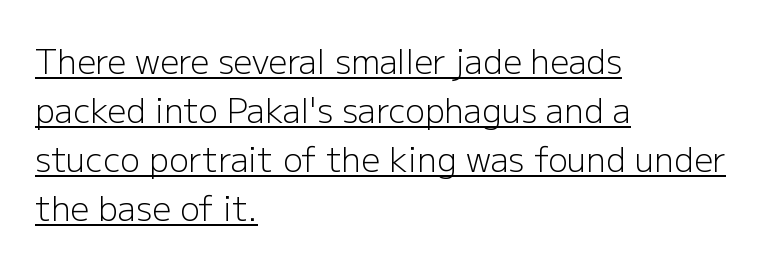
Q: Is the text bold? A: No.
Q: Is the text italic (slanted)? A: No, it is upright.
Q: Is the typeface a serif or a sans-serif typeface? A: Sans-serif.
Q: Is the text underlined? A: Yes.
Q: How is the paragraph aligned? A: Left-aligned.
Q: Is the spacing between letters normal or unusually wide? A: Normal.
Q: Is the spacing between lines tight, normal or loose? A: Normal.
Q: Width (condensed, normal, or wide)? A: Normal.
Q: Stroke contrast? A: Low.
Q: x-height? A: Medium.
Q: Monospaced? A: No.
